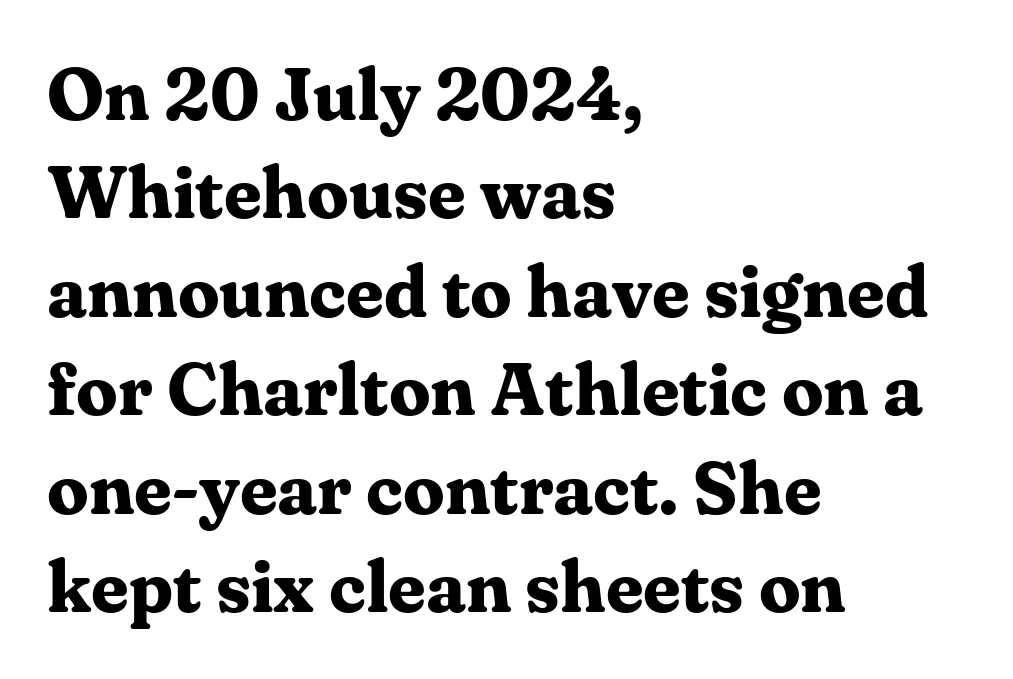
Notice how descenders clear the ascenders below comfortably — that's standard leading. The zone under the glyphs is completely vacant. Note: serifs present on the glyphs. One-word summary of the alignment: left. This is heavy type, rendered in bold. Default kerning and tracking; the words read as compact shapes.
